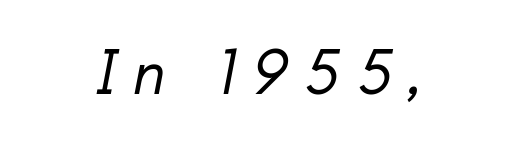
The image shows 65 px regular-weight sans-serif type; set unusually wide letter spacing (+0.26 em), not underlined; low stroke contrast and a small x-height.
